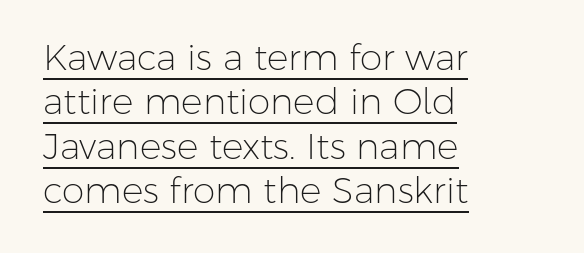
Underline: present. Proportional: the letters do not fall into vertical columns. Look at the tracking — it's just the regular setting, nothing added. Every stem runs plumb, perpendicular to the baseline. Heaviness? Minimal to ordinary, like unemphasized prose. Stroke terminals: plain, sans-serif.
